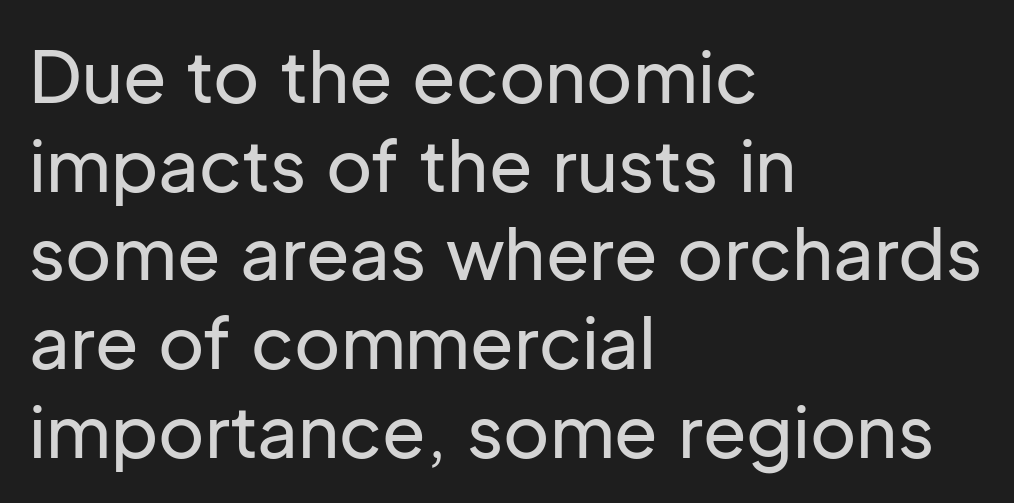
The image shows 71 px sans-serif type, upright; set left-aligned, normal line spacing (1.25x), normal letter spacing, not underlined; low stroke contrast and a medium x-height.
